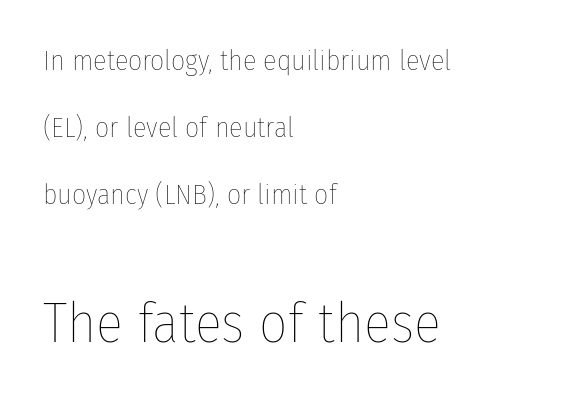
Summary of vertical rhythm: relaxed, with wide interline spacing. Between these two stacked blocks, the lower one wins on size. The lettering holds an erect, upright posture throughout. The rendering anchors every line to the left-hand side. Bold? No — there's no thickening of the strokes. Here the designer chose a conventional face with non-uniform glyph widths.
